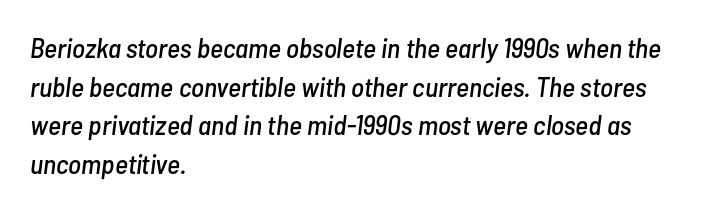
Q: Is the text italic (slanted)? A: Yes, it leans right by about 7 degrees.
Q: Is the text underlined? A: No.
Q: How is the paragraph aligned? A: Left-aligned.
Q: Is the spacing between letters normal or unusually wide? A: Normal.
Q: Is the spacing between lines tight, normal or loose? A: Normal.
Q: Width (condensed, normal, or wide)? A: Condensed.
Q: Stroke contrast? A: Low.
Q: x-height? A: Medium.
Q: Monospaced? A: No.
